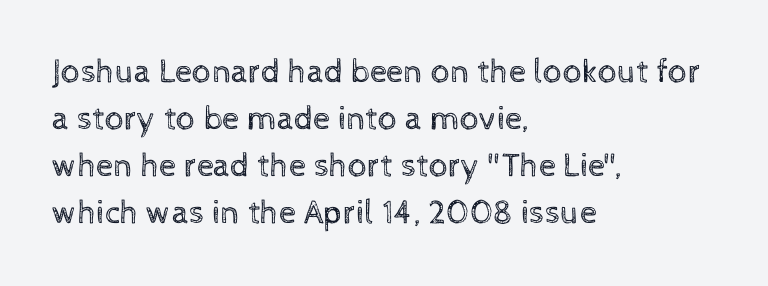
Each letter keeps its own natural width here, so spacing adapts to shape. Every row of glyphs begins at an identical x-position on the left. The face used here is rendered with its standard letterfit. The words here are not underlined.
